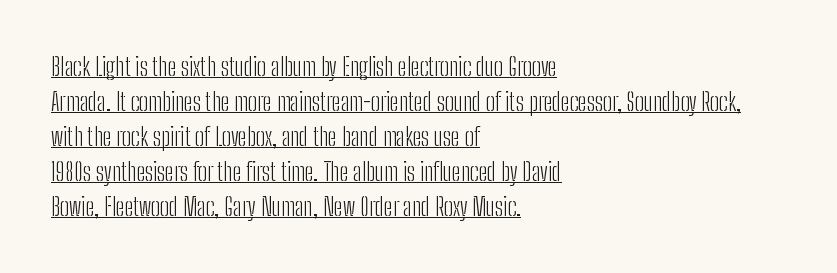
{"italic": "no", "bold": "no", "underline": "yes", "align": "left", "line_spacing": "normal", "line_spacing_ratio": 1.4, "letter_spacing": "normal", "letter_spacing_em": 0.0, "glyph_px": 25}
